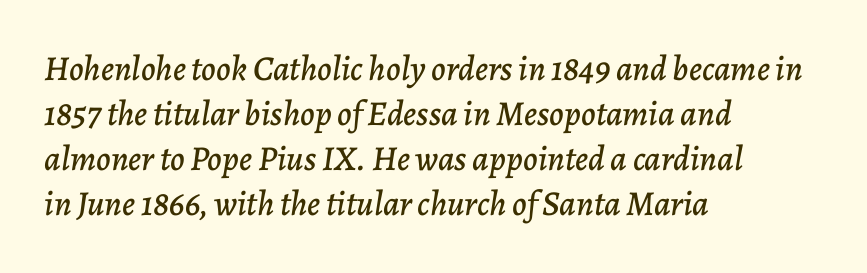
Unmarked baselines from the first word to the last. You could call the tracking neutral — neither tight nor loose. Character widths vary here, with narrow letters taking less room than wide ones. Layout note: lines flush left. The passage shown leans; its letterforms are oblique.
